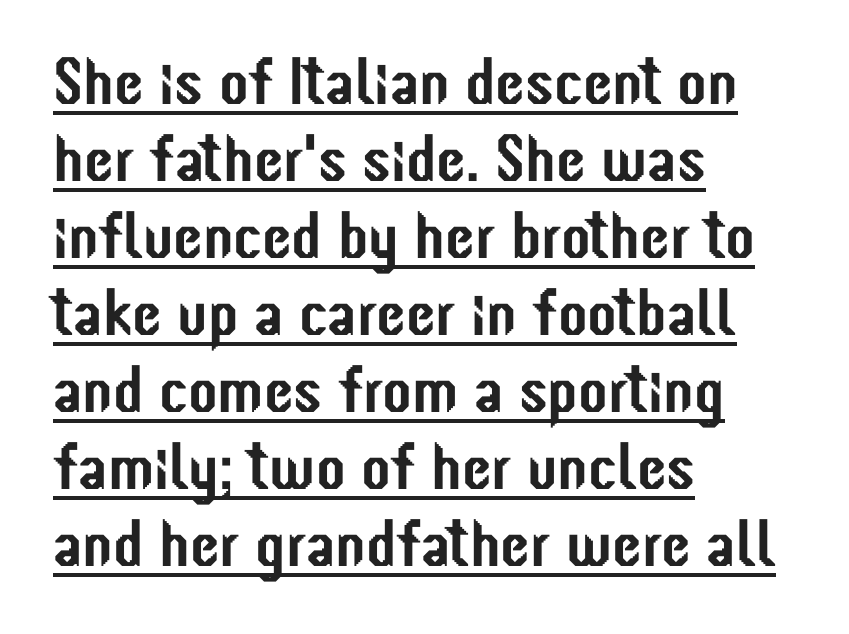
The image shows 67 px condensed sans-serif type, upright; set left-aligned, tight line spacing (1.15x), normal letter spacing, underlined; low stroke contrast and a medium x-height.
